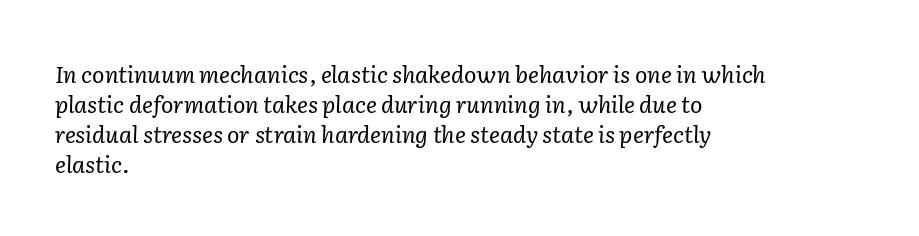
A light-to-regular cut is what we see here. Reading down the block, your eye returns to a fixed left position each line. Italic? Definitely — the glyphs are oblique. Words appear dense and cohesive because spacing is normal. Underline: absent. This sample keeps an unexceptional amount of space between lines.
